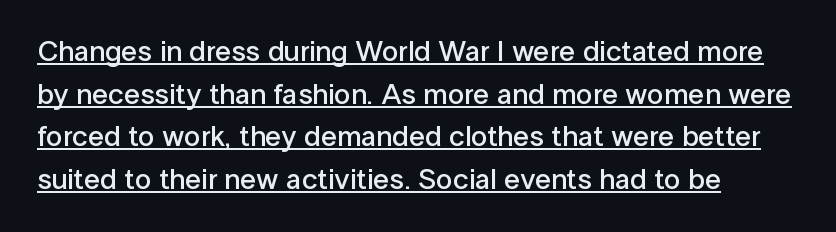
Q: Is the text bold? A: Semi-bold.
Q: Is the text italic (slanted)? A: No, it is upright.
Q: Is the typeface a serif or a sans-serif typeface? A: Sans-serif.
Q: Is the text underlined? A: Yes.
Q: How is the paragraph aligned? A: Left-aligned.
Q: Is the spacing between letters normal or unusually wide? A: Normal.
Q: Is the spacing between lines tight, normal or loose? A: Normal.
Q: Width (condensed, normal, or wide)? A: Normal.
Q: Stroke contrast? A: Low.
Q: x-height? A: Medium.
Q: Monospaced? A: No.
